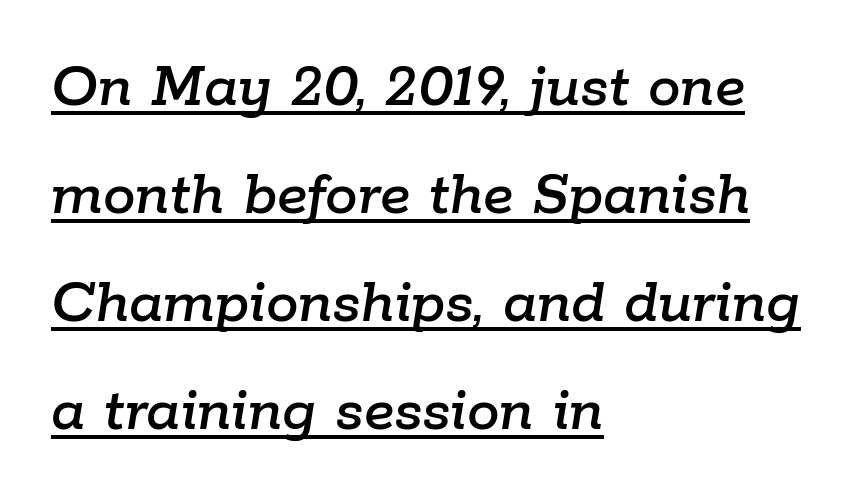
Q: Is the text italic (slanted)? A: Yes, it leans right by about 9 degrees.
Q: Is the text underlined? A: Yes.
Q: How is the paragraph aligned? A: Left-aligned.
Q: Is the spacing between letters normal or unusually wide? A: Normal.
Q: Is the spacing between lines tight, normal or loose? A: Normal.
Q: Width (condensed, normal, or wide)? A: Normal.
Q: Stroke contrast? A: Low.
Q: x-height? A: Medium.
Q: Monospaced? A: No.
